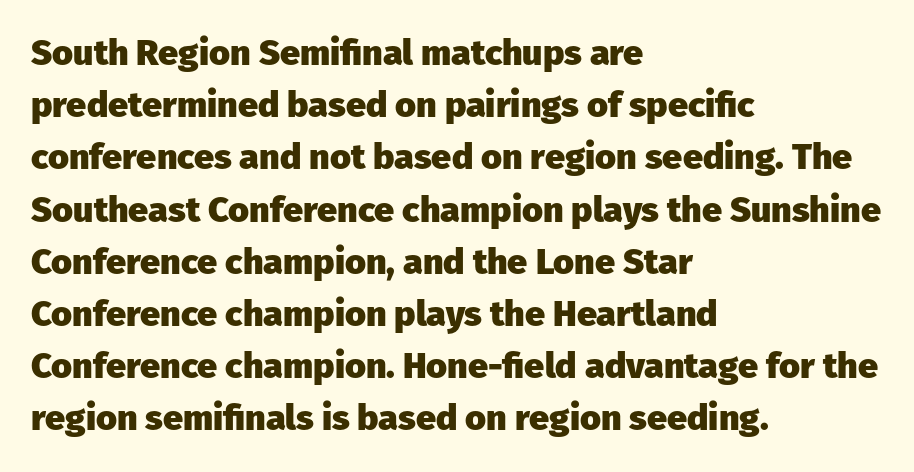
The paragraph shown leans on its left margin. The gaps between neighbouring characters are ordinary and unremarkable. Note the varied advance widths — an 'i' is clearly narrower than an 'm'. One glance says typical: line gaps are just what's usual. The area under the type is left untouched.
